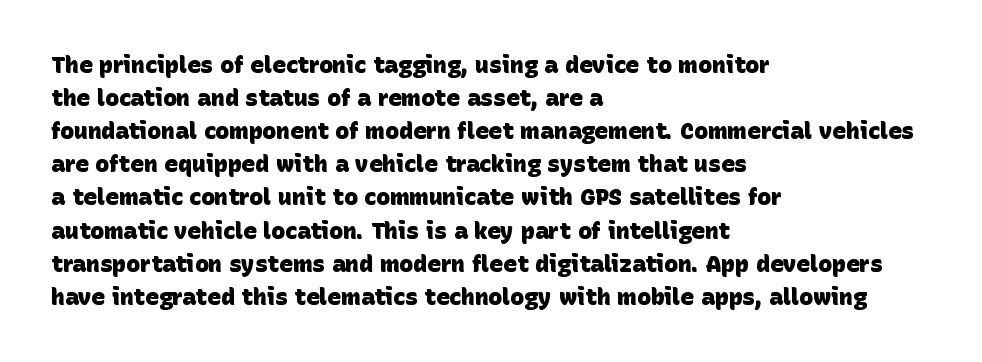
{"bold": "yes", "underline": "no", "align": "left", "line_spacing": "normal", "line_spacing_ratio": 1.44, "letter_spacing": "normal", "letter_spacing_em": 0.0, "glyph_px": 23}
